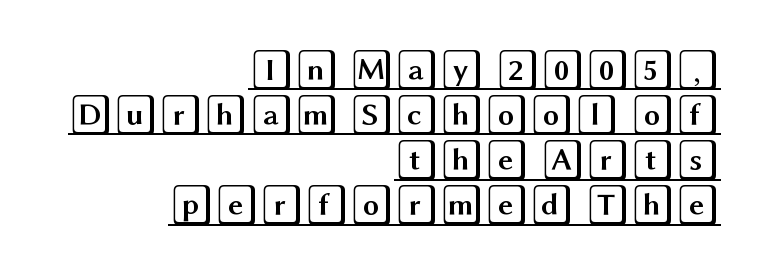
This sample is right-justified, so line beginnings fall wherever the words allow. Compared with undecorated copy, this sample adds a rule below the words. Line spacing here is tight. Every character sits straight up, as roman type does. Default kerning and tracking; the words read as compact shapes.
